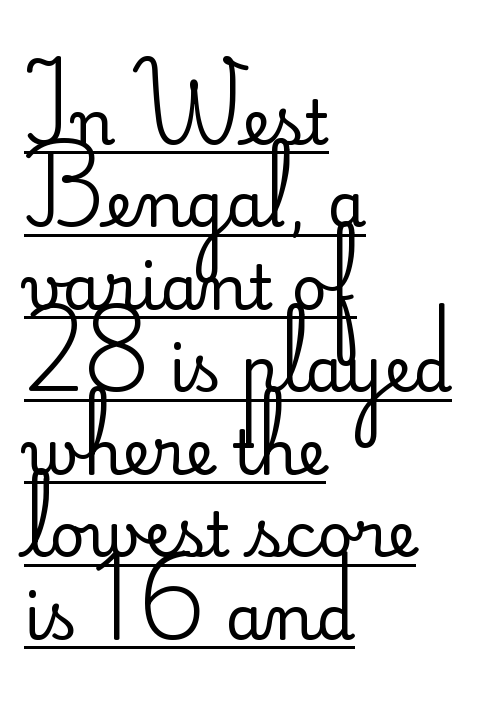
Left-aligned paragraph, ragged on the right. Like a heading marked for emphasis, these lines bear an underscore. Nothing heavy about these letters — not bold at all. The font family rendered here belongs to the sans-serif group.
